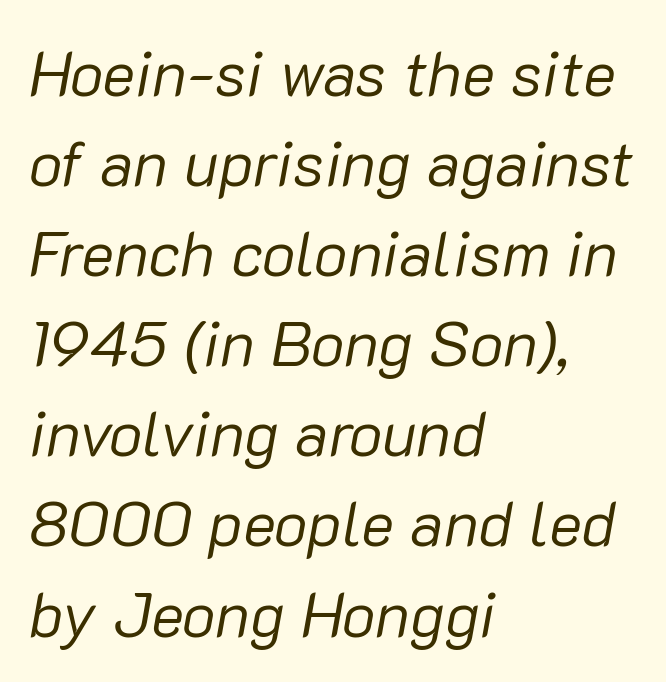
Baseline-to-baseline distance is the conventional proportion of letter height. Note the varied advance widths — an 'i' is clearly narrower than an 'm'. Heaviness? Minimal to ordinary, like unemphasized prose. Italic? Definitely — the glyphs are oblique.
